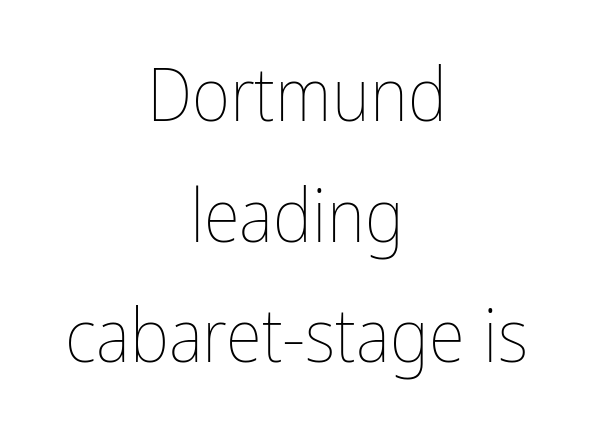
{"italic": "no", "bold": "no", "weight": "thin", "width": "condensed", "stroke_contrast": "low", "x_height": "medium", "monospaced": "no", "underline": "no", "align": "center", "line_spacing": "normal", "line_spacing_ratio": 1.63, "letter_spacing": "normal", "letter_spacing_em": 0.0, "glyph_px": 74}
